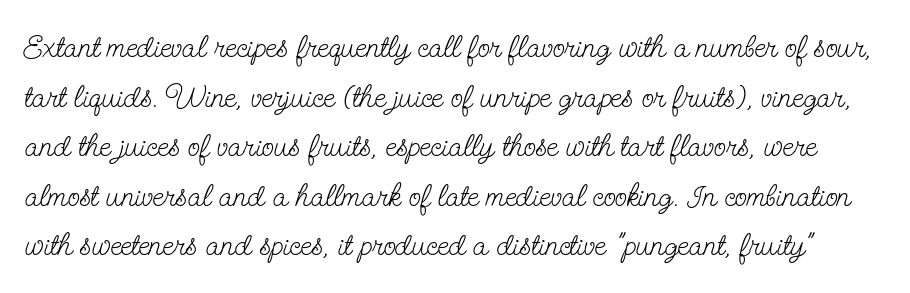
On a weight scale, this lands at 450 or below. Tracking value appears to be zero — textbook default spacing. Does the leading feel generous? No, just average.
